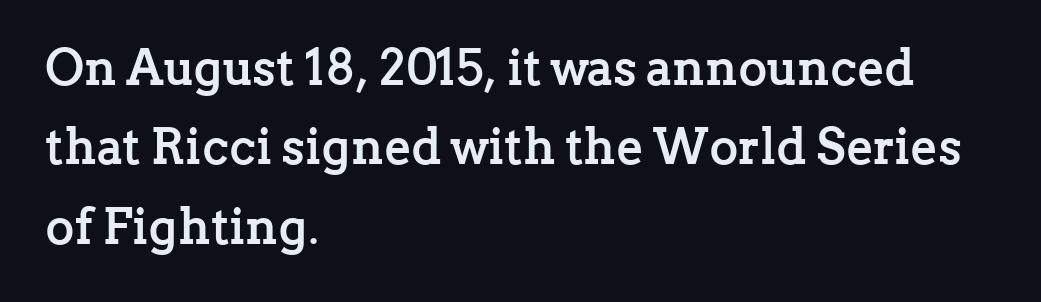
{"serif": "yes", "italic": "no", "bold": "yes", "weight": "semibold", "width": "normal", "stroke_contrast": "low", "x_height": "medium", "monospaced": "no", "underline": "no", "align": "left", "line_spacing": "normal", "line_spacing_ratio": 1.59, "letter_spacing": "normal", "letter_spacing_em": 0.0, "glyph_px": 50}
